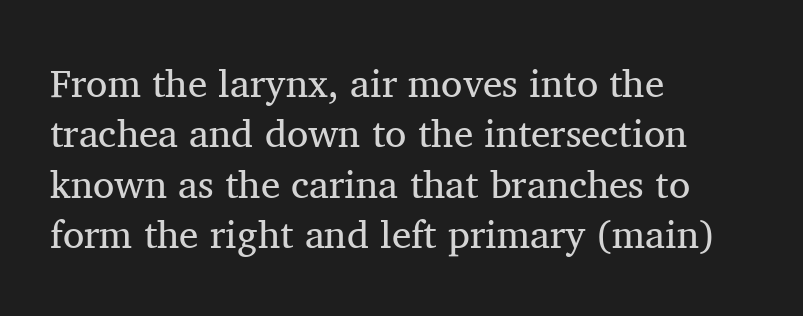
Q: Is the text bold? A: No.
Q: Is the text italic (slanted)? A: No, it is upright.
Q: Is the typeface a serif or a sans-serif typeface? A: Serif.
Q: Is the text underlined? A: No.
Q: How is the paragraph aligned? A: Left-aligned.
Q: Is the spacing between letters normal or unusually wide? A: Normal.
Q: Is the spacing between lines tight, normal or loose? A: Normal.
Q: Width (condensed, normal, or wide)? A: Normal.
Q: Stroke contrast? A: Medium.
Q: x-height? A: Medium.
Q: Monospaced? A: No.
